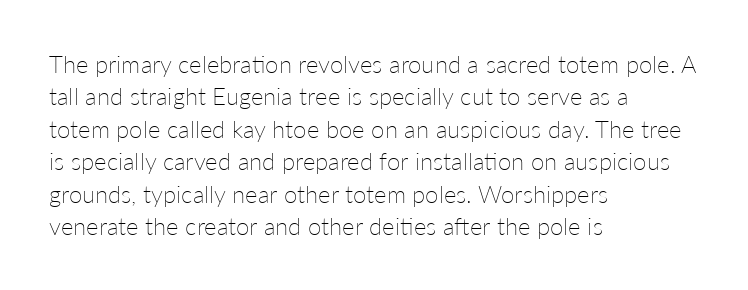
{"italic": "no", "bold": "no", "underline": "no", "align": "left", "line_spacing": "normal", "line_spacing_ratio": 1.35, "letter_spacing": "normal", "letter_spacing_em": 0.0, "glyph_px": 24}
